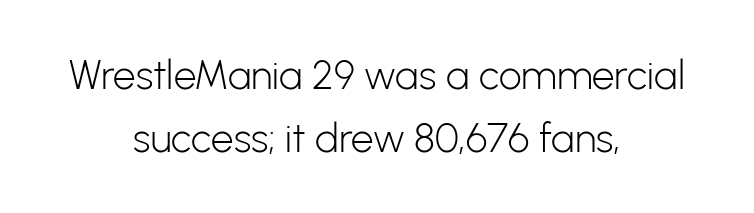
{"serif": "no", "italic": "no", "bold": "no", "weight": "light", "width": "normal", "stroke_contrast": "low", "x_height": "medium", "monospaced": "no", "underline": "no", "align": "center", "line_spacing": "normal", "line_spacing_ratio": 1.57, "letter_spacing": "normal", "letter_spacing_em": 0.0, "glyph_px": 40}
